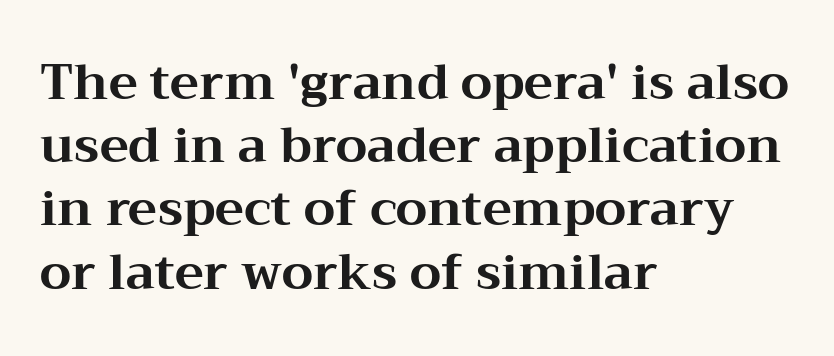
The image shows 49 px bold, wide serif type, upright; set left-aligned, normal line spacing (1.29x), normal letter spacing, not underlined; medium stroke contrast and a medium x-height.
